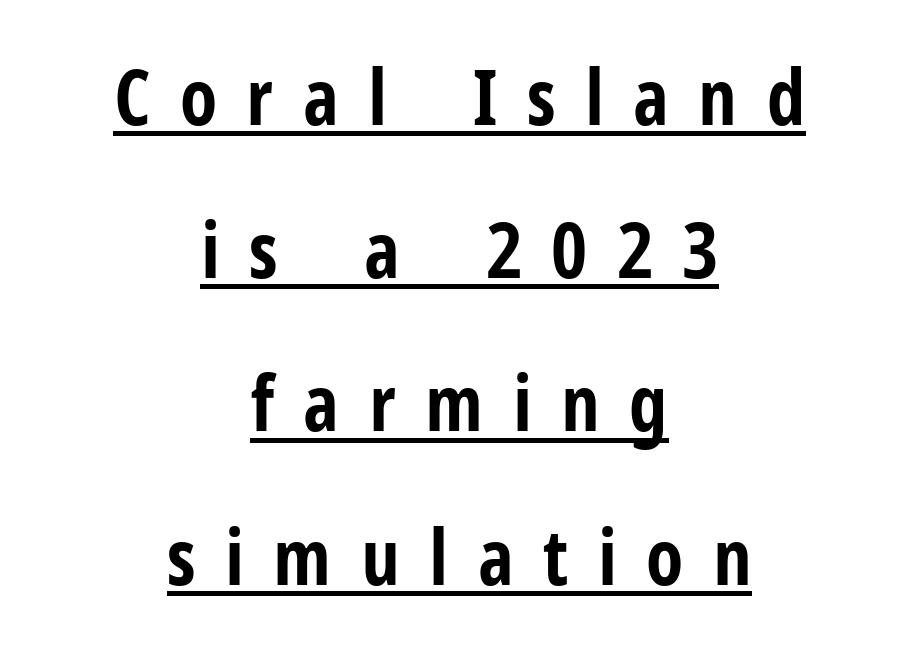
Here the designer chose a conventional face with non-uniform glyph widths. The type is letterspaced generously, with wide tracking. These lines are composed in type without serifs. The letters stand upright; this is a roman face. This is underlined copy, the kind a proofreader might mark for attention. These words are printed bold, with thick strokes throughout.
